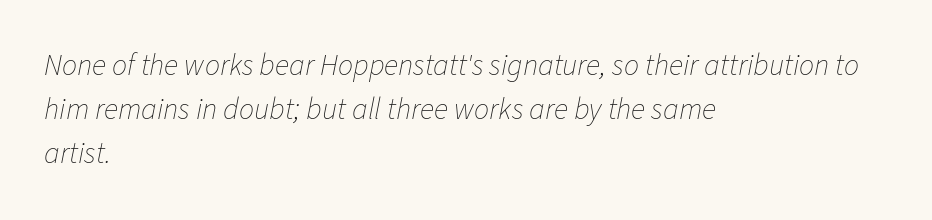
Is the type slanted? Yes — the strokes lean at a clear angle. The letters look calm and open, with moderate or lighter stems. Teacher's note: observe the even left margin — that is flush-left alignment. The zone under the glyphs is completely vacant. The passage shown is typed in a proportional face where columns would drift.
